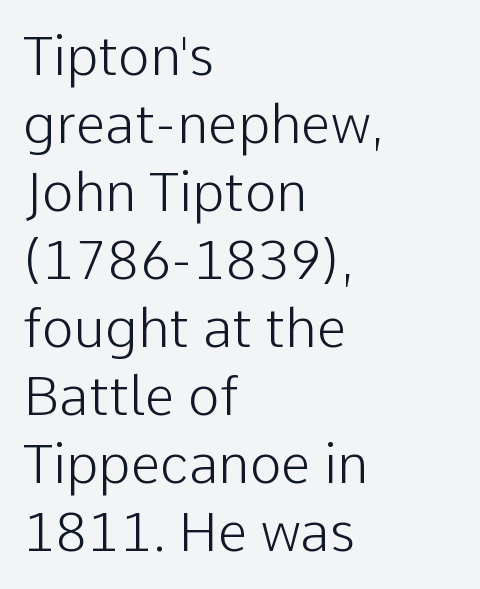
{"serif": "no", "italic": "no", "bold": "no", "weight": "light", "width": "normal", "stroke_contrast": "low", "x_height": "medium", "monospaced": "no", "underline": "no", "align": "left", "line_spacing": "normal", "line_spacing_ratio": 1.26, "letter_spacing": "normal", "letter_spacing_em": 0.0, "glyph_px": 54}
